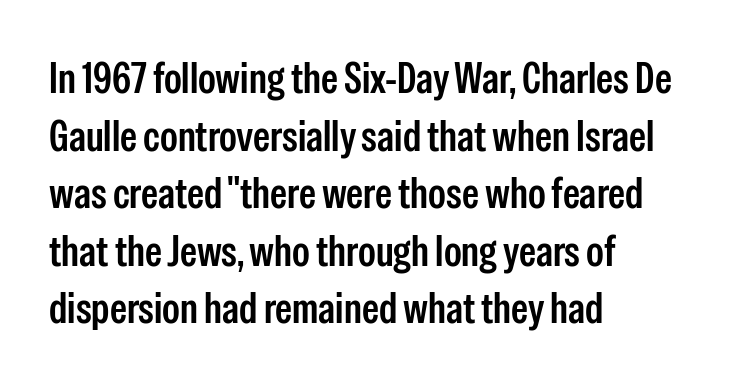
Q: Is the text italic (slanted)? A: No, it is upright.
Q: Is the typeface a serif or a sans-serif typeface? A: Sans-serif.
Q: Is the text underlined? A: No.
Q: How is the paragraph aligned? A: Left-aligned.
Q: Is the spacing between letters normal or unusually wide? A: Normal.
Q: Is the spacing between lines tight, normal or loose? A: Normal.
Q: Width (condensed, normal, or wide)? A: Condensed.
Q: Stroke contrast? A: Low.
Q: x-height? A: Medium.
Q: Monospaced? A: No.
